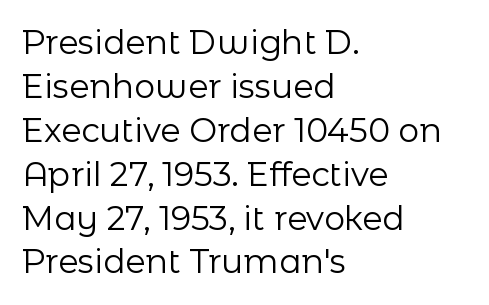
{"serif": "no", "italic": "no", "bold": "no", "weight": "regular", "width": "normal", "stroke_contrast": "low", "x_height": "medium", "monospaced": "no", "underline": "no", "align": "left", "line_spacing": "normal", "line_spacing_ratio": 1.33, "letter_spacing": "normal", "letter_spacing_em": 0.0, "glyph_px": 33}
